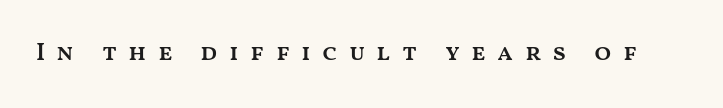
Q: Is the text bold? A: Semi-bold.
Q: Is the text italic (slanted)? A: No, it is upright.
Q: Is the text underlined? A: No.
Q: Is the spacing between letters normal or unusually wide? A: Unusually wide.
